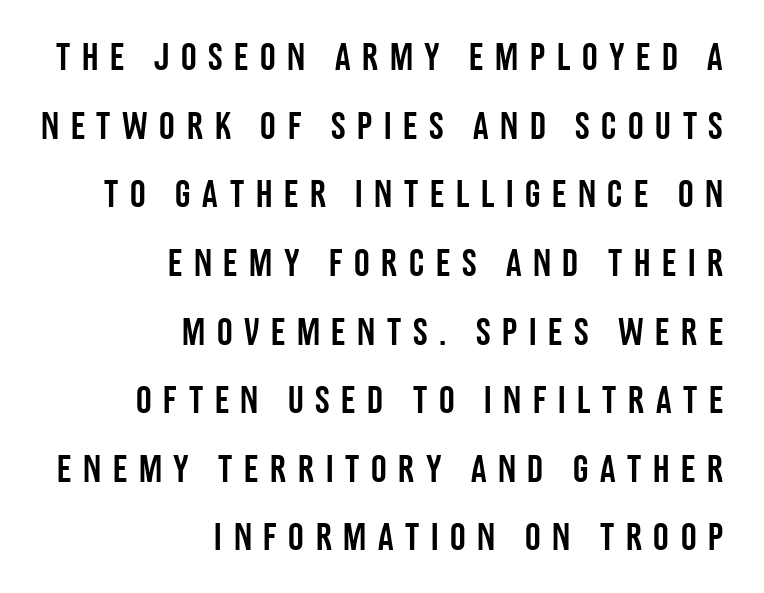
The image shows 39 px condensed sans-serif type, upright; set right-aligned, line spacing 1.76x, unusually wide letter spacing (+0.3 em), not underlined; low stroke contrast and a large x-height.
